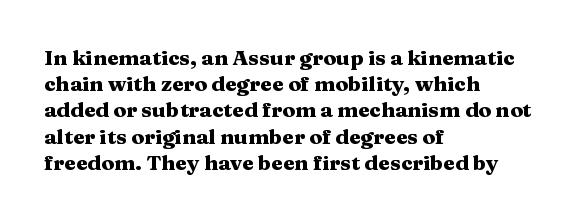
The image shows 21 px bold type, upright; set left-aligned, normal line spacing (1.25x), normal letter spacing, not underlined.
